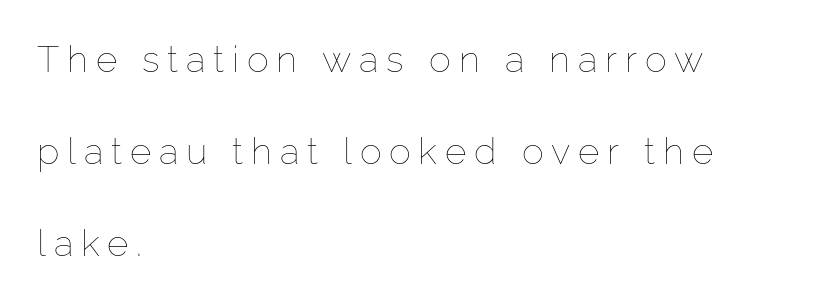
The image shows 37 px thin type, upright; set left-aligned, loose line spacing (2.48x), unusually wide letter spacing (+0.21 em), not underlined; low stroke contrast and a medium x-height.
